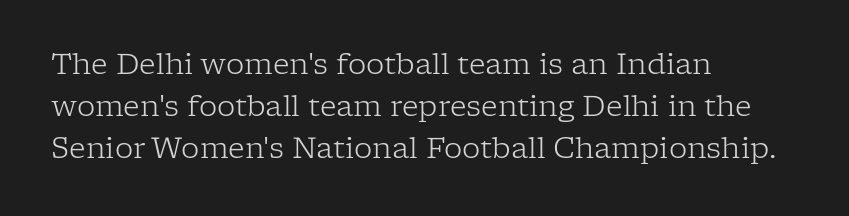
The image shows 29 px light serif type, upright; set left-aligned, normal line spacing (1.44x), normal letter spacing, not underlined; low stroke contrast and a medium x-height.
